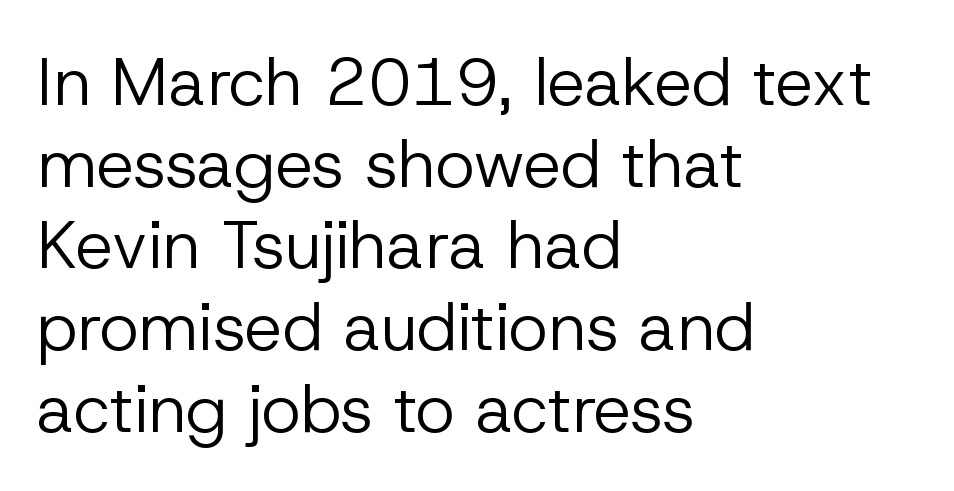
The setting favours the left margin, as ordinary paragraphs usually do. Ink coverage per letter is moderate at most. The type is set solid horizontally, with unmodified tracking. Character widths vary here, with narrow letters taking less room than wide ones. This sample uses an upright cut, with every glyph sitting square on the baseline. Decoration check: the copy has no underline.
